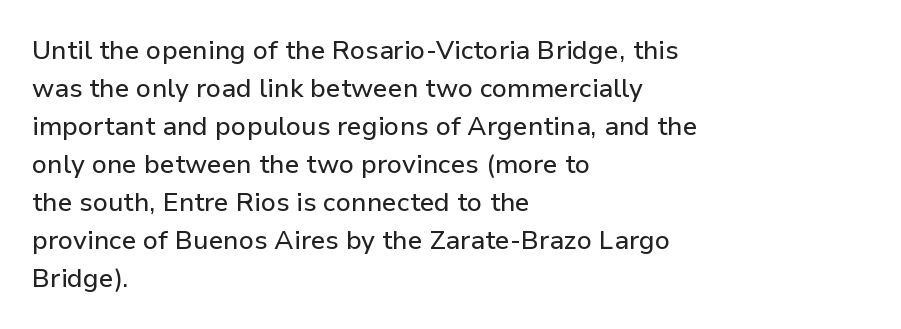
Q: Is the text italic (slanted)? A: No, it is upright.
Q: Is the text underlined? A: No.
Q: How is the paragraph aligned? A: Left-aligned.
Q: Is the spacing between letters normal or unusually wide? A: Normal.
Q: Is the spacing between lines tight, normal or loose? A: Normal.
